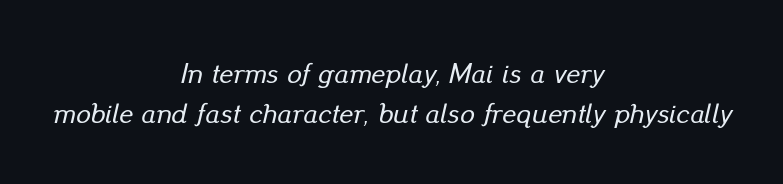
The image shows 29 px text type, italic (leaning right); set centered, normal line spacing (1.39x), normal letter spacing, not underlined; low stroke contrast and a small x-height.
